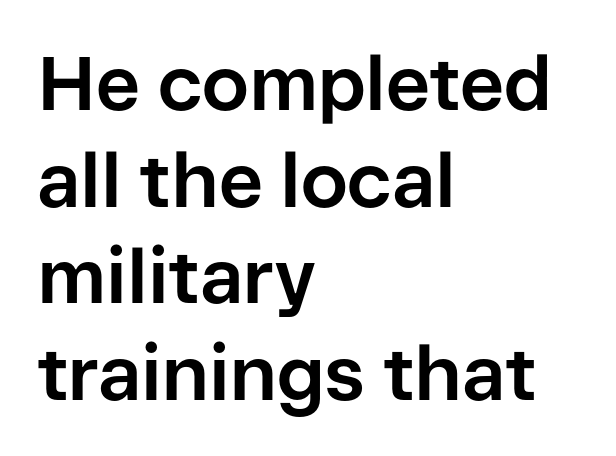
The type is set solid horizontally, with unmodified tracking. The typeface chosen for these lines omits serifs. Compared with an ordinary text face, these strokes are far heavier — a full bold. What's the leading like? Ordinary, nothing unusual.
